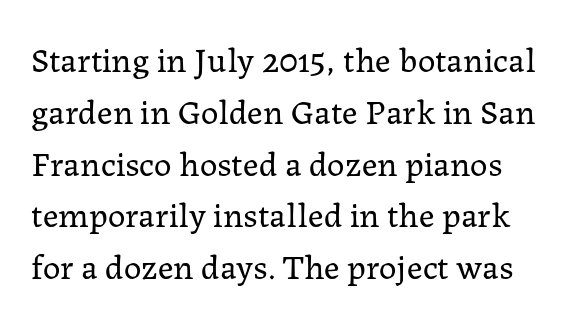
The image shows 35 px regular-weight serif type, upright; set left-aligned, normal line spacing (1.48x), normal letter spacing, not underlined; low stroke contrast and a medium x-height.
